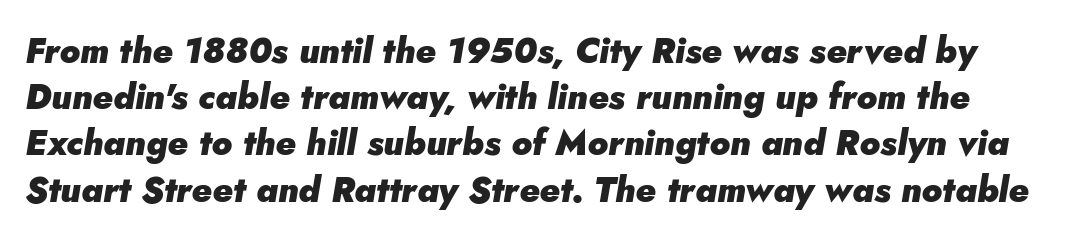
{"italic": "yes", "lean": "right", "slant_degrees": 5, "bold": "yes", "weight": "heavy", "width": "normal", "stroke_contrast": "low", "x_height": "small", "monospaced": "no", "underline": "no", "line_spacing": "normal", "line_spacing_ratio": 1.32, "letter_spacing": "normal", "letter_spacing_em": 0.0, "glyph_px": 35}
